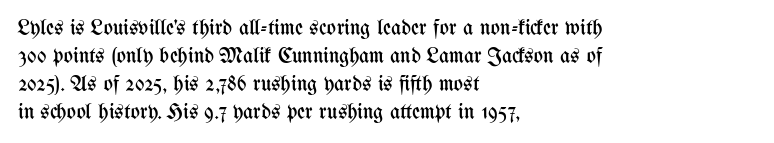
{"italic": "no", "bold": "no", "underline": "no", "align": "left", "line_spacing": "normal", "line_spacing_ratio": 1.27, "letter_spacing": "normal", "letter_spacing_em": 0.0, "glyph_px": 22}
